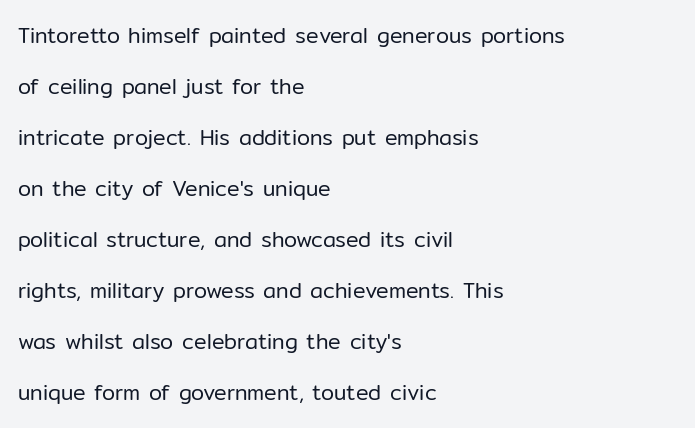
Q: Is the text bold? A: No.
Q: Is the text italic (slanted)? A: No, it is upright.
Q: Is the text underlined? A: No.
Q: How is the paragraph aligned? A: Left-aligned.
Q: Is the spacing between letters normal or unusually wide? A: Normal.
Q: Is the spacing between lines tight, normal or loose? A: Loose.
